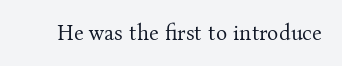
{"italic": "no", "bold": "no", "underline": "no", "letter_spacing": "normal", "letter_spacing_em": 0.0, "glyph_px": 21}
